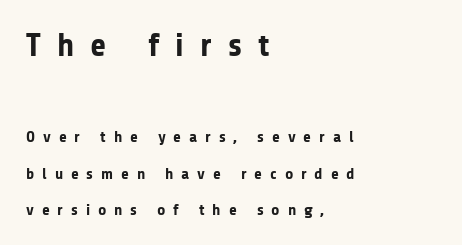
{"serif": "no", "italic": "no", "bold": "yes", "weight": "bold", "width": "normal", "stroke_contrast": "low", "x_height": "medium", "monospaced": "no", "underline": "no", "align": "left", "line_spacing": "loose", "line_spacing_ratio": 2.27, "letter_spacing": "wide", "letter_spacing_em": 0.49, "larger_block": "first", "size_ratio": 2.06, "glyph_px": 33}
